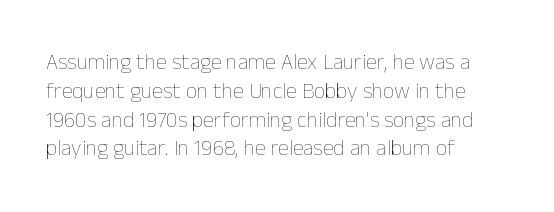
Q: Is the text bold? A: No.
Q: Is the text italic (slanted)? A: No, it is upright.
Q: Is the text underlined? A: No.
Q: How is the paragraph aligned? A: Left-aligned.
Q: Is the spacing between letters normal or unusually wide? A: Normal.
Q: Is the spacing between lines tight, normal or loose? A: Normal.
